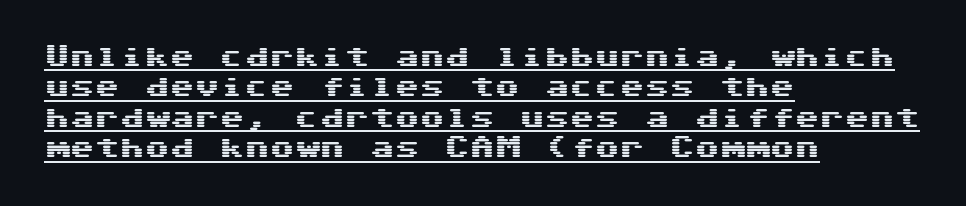
Q: Is the text italic (slanted)? A: No, it is upright.
Q: Is the text underlined? A: Yes.
Q: How is the paragraph aligned? A: Left-aligned.
Q: Is the spacing between letters normal or unusually wide? A: Normal.
